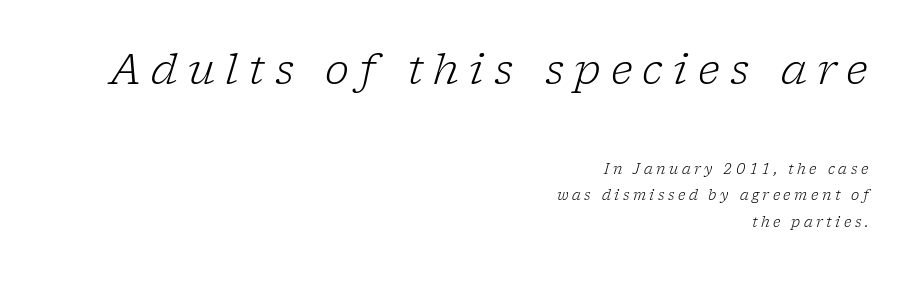
{"serif": "yes", "italic": "yes", "lean": "right", "slant_degrees": 17, "bold": "no", "weight": "light", "width": "normal", "stroke_contrast": "low", "x_height": "medium", "monospaced": "no", "underline": "no", "align": "right", "line_spacing": "loose", "line_spacing_ratio": 1.9, "letter_spacing": "wide", "letter_spacing_em": 0.25, "larger_block": "first", "size_ratio": 2.93, "glyph_px": 41}
